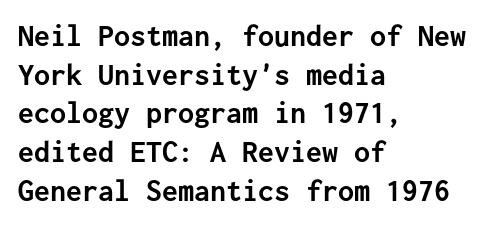
Q: Is the text bold? A: Yes.
Q: Is the text italic (slanted)? A: No, it is upright.
Q: Is the typeface a serif or a sans-serif typeface? A: Sans-serif.
Q: Is the text underlined? A: No.
Q: How is the paragraph aligned? A: Left-aligned.
Q: Is the spacing between letters normal or unusually wide? A: Normal.
Q: Width (condensed, normal, or wide)? A: Normal.
Q: Stroke contrast? A: Low.
Q: x-height? A: Medium.
Q: Monospaced? A: Yes.
